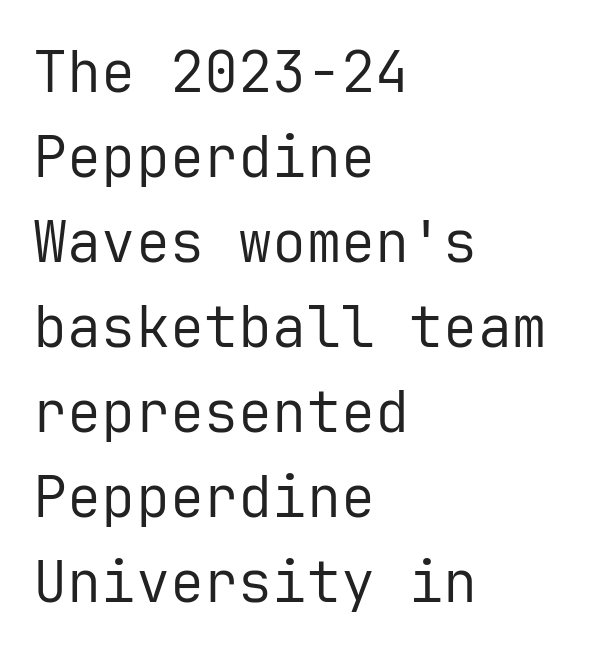
Q: Is the text bold? A: No.
Q: Is the text italic (slanted)? A: No, it is upright.
Q: Is the typeface a serif or a sans-serif typeface? A: Sans-serif.
Q: Is the text underlined? A: No.
Q: How is the paragraph aligned? A: Left-aligned.
Q: Is the spacing between letters normal or unusually wide? A: Normal.
Q: Is the spacing between lines tight, normal or loose? A: Normal.
Q: Width (condensed, normal, or wide)? A: Normal.
Q: Stroke contrast? A: Low.
Q: x-height? A: Medium.
Q: Monospaced? A: Yes.
